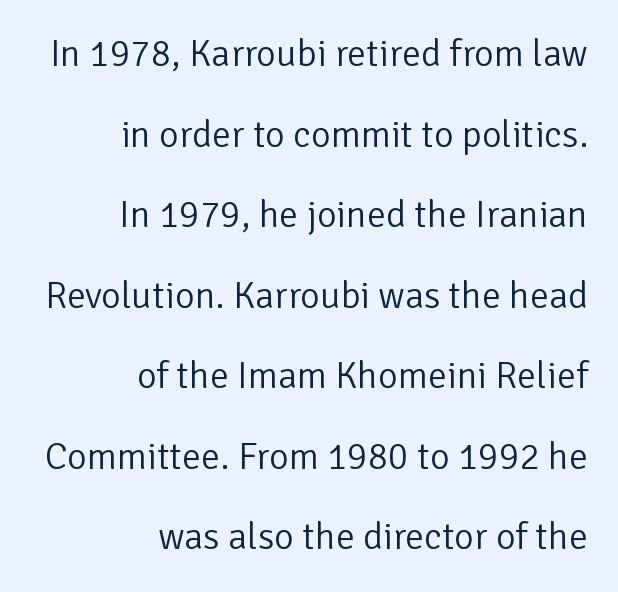
The image shows 38 px light sans-serif type, upright; set right-aligned, loose line spacing (2.12x), normal letter spacing, not underlined; low stroke contrast and a medium x-height.
